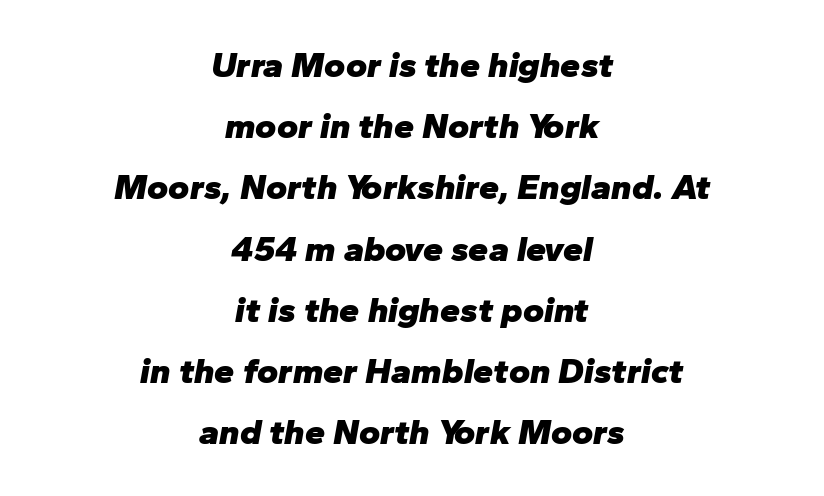
The letterforms sit shoulder to shoulder at normal distance. The designer left line spacing at the default. Notice how the stems are inclined rather than vertical — that's the hallmark of italics. Layout note: lines centered. The zone under the glyphs is completely vacant. On the weight axis this lands at bold, roughly 700.
